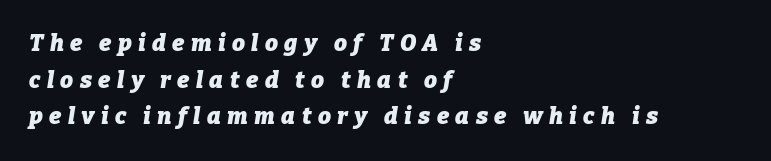
The image shows 23 px bold type, italic (leaning right); set left-aligned, normal line spacing (1.59x), unusually wide letter spacing (+0.28 em), not underlined.
